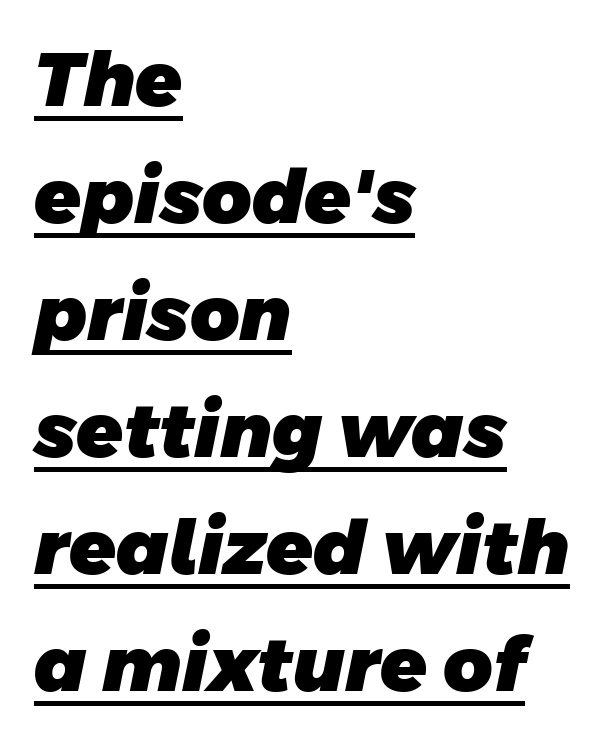
{"serif": "no", "bold": "yes", "weight": "heavy", "width": "normal", "stroke_contrast": "low", "x_height": "large", "monospaced": "no", "underline": "yes", "align": "left", "line_spacing": "normal", "line_spacing_ratio": 1.54, "letter_spacing": "normal", "letter_spacing_em": 0.0, "glyph_px": 76}
